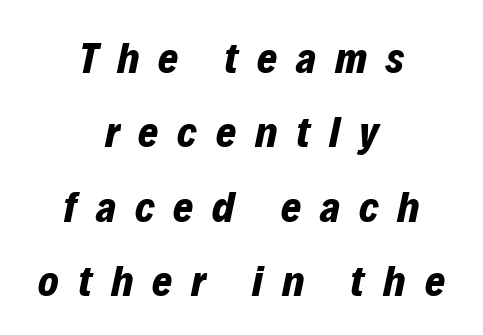
Does the lettering tilt? It does — this is italic. The foot of each line stays bare and open. A typesetter would call this proportional, since set widths differ per character. Spacing between characters has been opened up far beyond the box default.
